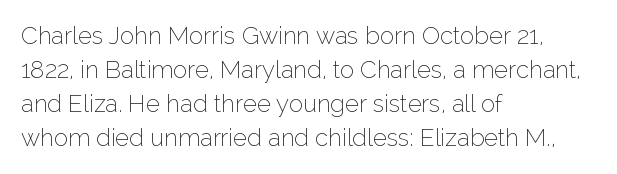
Q: Is the text bold? A: No.
Q: Is the text italic (slanted)? A: No, it is upright.
Q: Is the text underlined? A: No.
Q: How is the paragraph aligned? A: Left-aligned.
Q: Is the spacing between letters normal or unusually wide? A: Normal.
Q: Is the spacing between lines tight, normal or loose? A: Normal.
